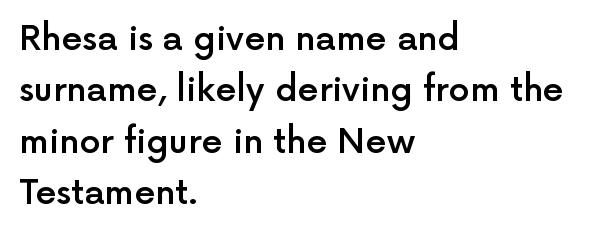
Q: Is the text bold? A: Semi-bold.
Q: Is the text italic (slanted)? A: No, it is upright.
Q: Is the typeface a serif or a sans-serif typeface? A: Sans-serif.
Q: Is the text underlined? A: No.
Q: How is the paragraph aligned? A: Left-aligned.
Q: Is the spacing between letters normal or unusually wide? A: Normal.
Q: Is the spacing between lines tight, normal or loose? A: Normal.
Q: Width (condensed, normal, or wide)? A: Normal.
Q: x-height? A: Medium.
Q: Monospaced? A: No.
